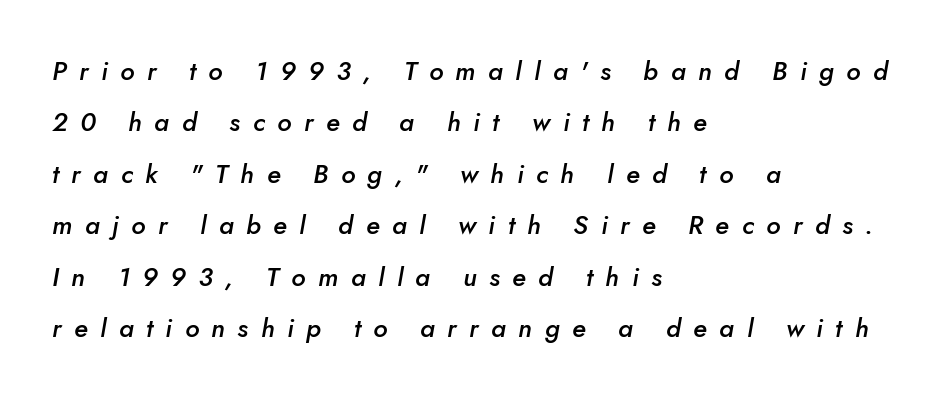
Q: Is the text bold? A: Semi-bold.
Q: Is the text italic (slanted)? A: Yes, it leans right by about 5 degrees.
Q: Is the text underlined? A: No.
Q: How is the paragraph aligned? A: Left-aligned.
Q: Is the spacing between letters normal or unusually wide? A: Unusually wide.
Q: Is the spacing between lines tight, normal or loose? A: Loose.
